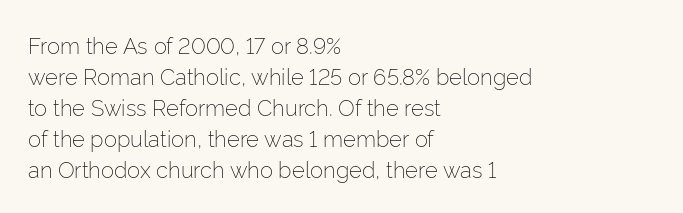
The words here are not underlined. Default kerning and tracking; the words read as compact shapes. The paragraph shown leans on its left margin. Posture: straight, roman, zero tilt. Vertical stems look standard width or narrower in stroke. Vertical spacing — default.
